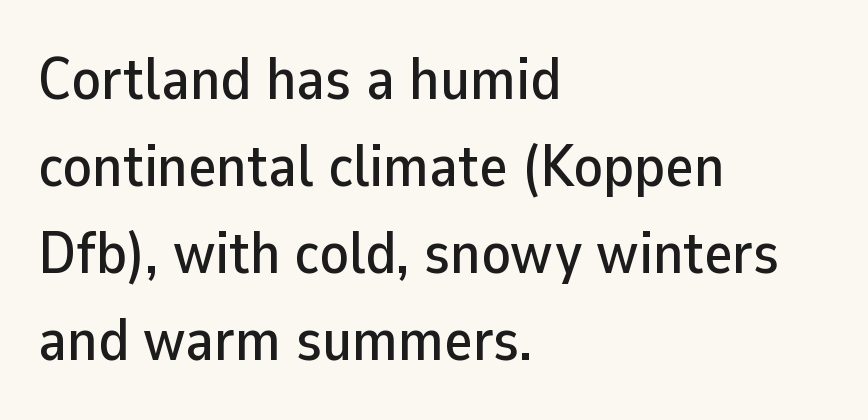
This sample is left-justified, so line endings fall wherever the words run out. Regular leading. Type without underlining. Letter spacing: default. Italic? Not at all — the glyphs are vertical. This rendering employs a face without finishing strokes, i.e., a sans-serif.
